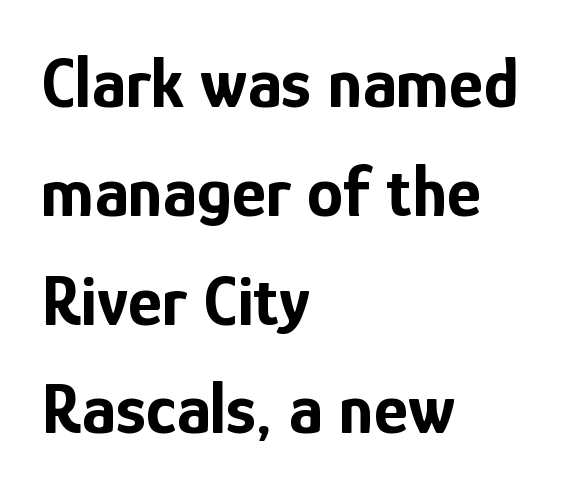
{"serif": "no", "italic": "no", "bold": "yes", "weight": "bold", "width": "condensed", "stroke_contrast": "low", "x_height": "medium", "monospaced": "no", "underline": "no", "align": "left", "line_spacing": "normal", "line_spacing_ratio": 1.49, "letter_spacing": "normal", "letter_spacing_em": 0.0, "glyph_px": 73}
